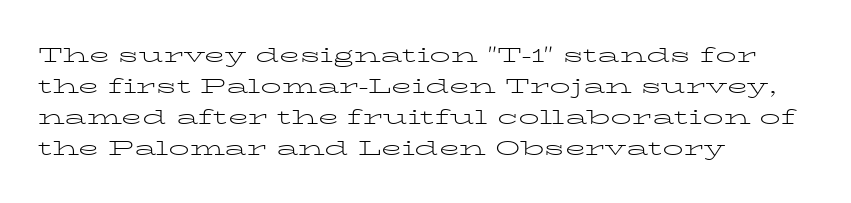
{"italic": "no", "bold": "no", "underline": "no", "align": "left", "line_spacing": "normal", "line_spacing_ratio": 1.48, "letter_spacing": "normal", "letter_spacing_em": 0.0, "glyph_px": 21}
